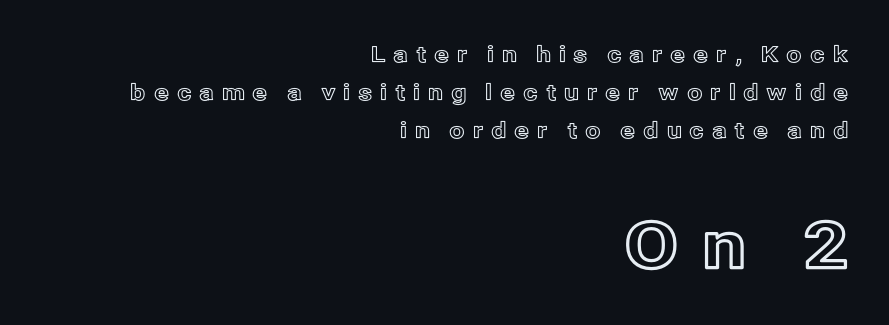
The lettering holds an erect, upright posture throughout. These lines are rendered in a variable-pitch font. Inter-character spacing is expanded well beyond the font's built-in metrics. Bare-footed words on every line.
